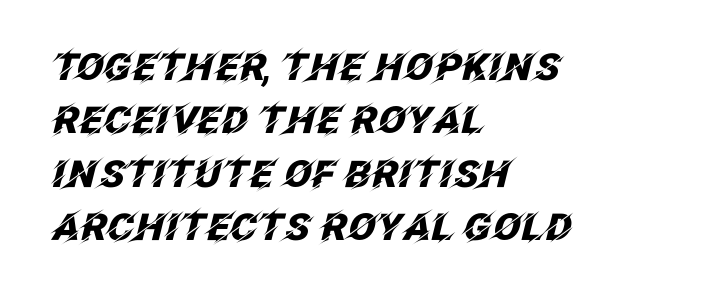
{"italic": "yes", "lean": "right", "slant_degrees": 12, "bold": "yes", "weight": "heavy", "width": "normal", "stroke_contrast": "low", "x_height": "large", "monospaced": "no", "underline": "no", "align": "left", "line_spacing": "normal", "line_spacing_ratio": 1.44, "letter_spacing": "normal", "letter_spacing_em": 0.0, "glyph_px": 37}
